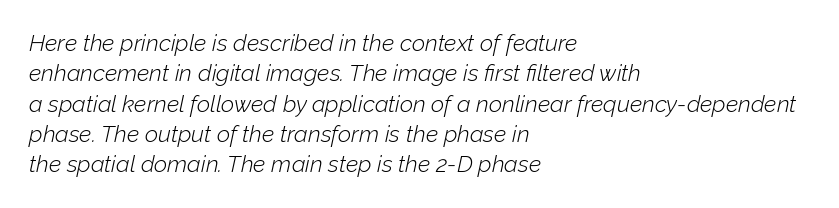
The image shows 23 px text type, italic (leaning right); set left-aligned, normal line spacing (1.32x), normal letter spacing, not underlined.
